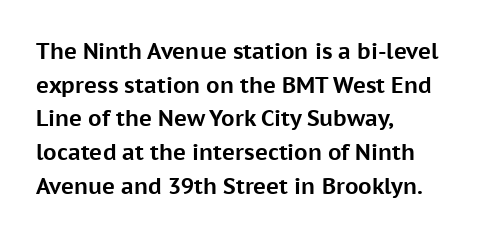
This sample is left-justified, so line endings fall wherever the words run out. Ascenders rise straight up at ninety degrees. Notice how descenders clear the ascenders below comfortably — that's standard leading. Is the type bold? Yes — the strokes are clearly thick and heavy.
